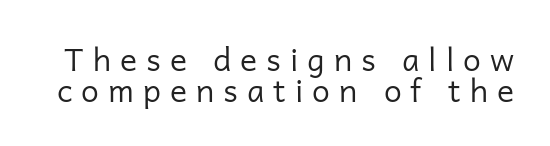
The typography opts for an upright posture over an oblique one. The leading is snug, giving the passage a crowded texture. Is this a fixed-width face? No — the glyphs have proportional, varying widths. Glyph-to-glyph distance is far greater than everyday printed text. Unbolded letterforms with no extra heft. In terms of letterform style, serifs are entirely absent.
